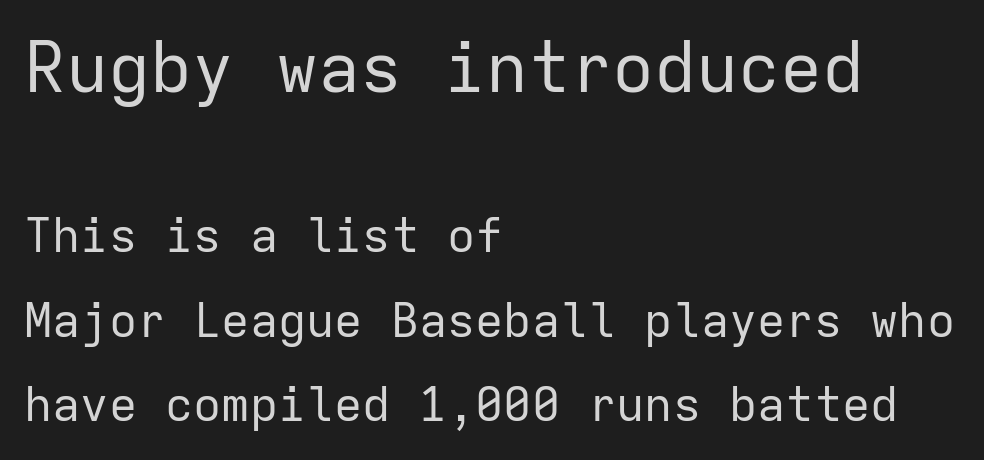
Q: Is the text bold? A: No.
Q: Is the text italic (slanted)? A: No, it is upright.
Q: Is the typeface a serif or a sans-serif typeface? A: Sans-serif.
Q: Is the text underlined? A: No.
Q: How is the paragraph aligned? A: Left-aligned.
Q: Is the spacing between letters normal or unusually wide? A: Normal.
Q: Which block of text is set in a larger size, the first (top) or the second (bottom)? A: The first (top) one.
Q: Width (condensed, normal, or wide)? A: Normal.
Q: Stroke contrast? A: Low.
Q: x-height? A: Medium.
Q: Monospaced? A: Yes.
